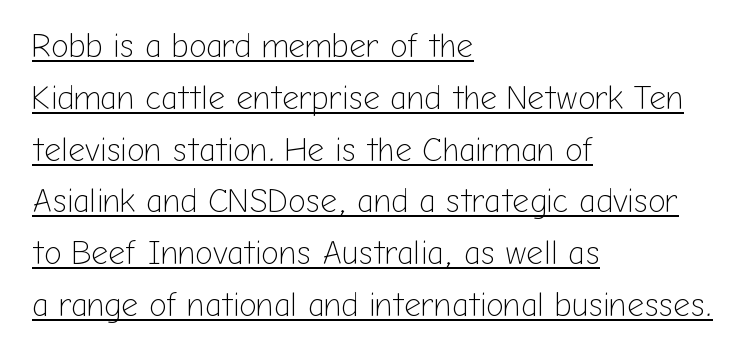
The image shows 33 px light sans-serif type, upright; set left-aligned, normal line spacing (1.57x), normal letter spacing, underlined; low stroke contrast and a medium x-height.
